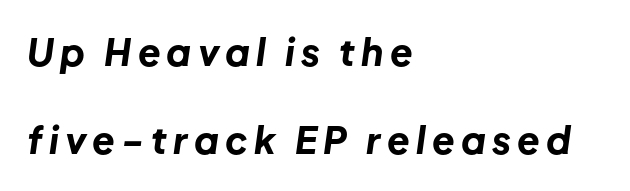
{"italic": "yes", "lean": "right", "slant_degrees": 8, "bold": "yes", "weight": "bold", "width": "normal", "stroke_contrast": "low", "x_height": "medium", "monospaced": "no", "underline": "no", "align": "left", "line_spacing": "loose", "line_spacing_ratio": 2.39, "glyph_px": 37}
